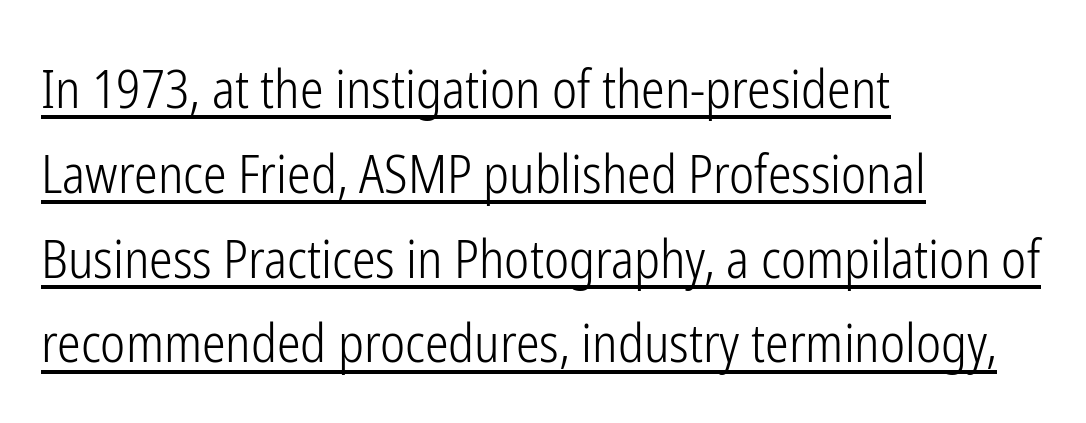
The image shows 53 px light, condensed sans-serif type, upright; set left-aligned, normal line spacing (1.6x), normal letter spacing, underlined; low stroke contrast and a medium x-height.
